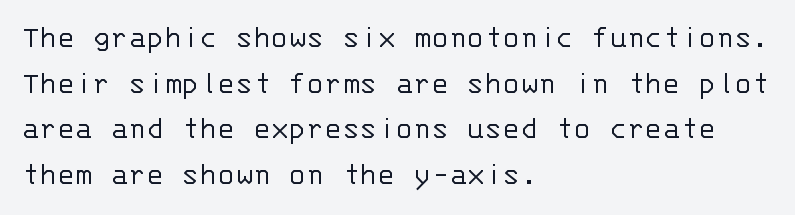
Plain, unruled lines of type. These lines are rendered in a fixed-pitch font. Does the lettering tilt? It doesn't — this is upright. Baseline-to-baseline distance is the conventional proportion of letter height.
